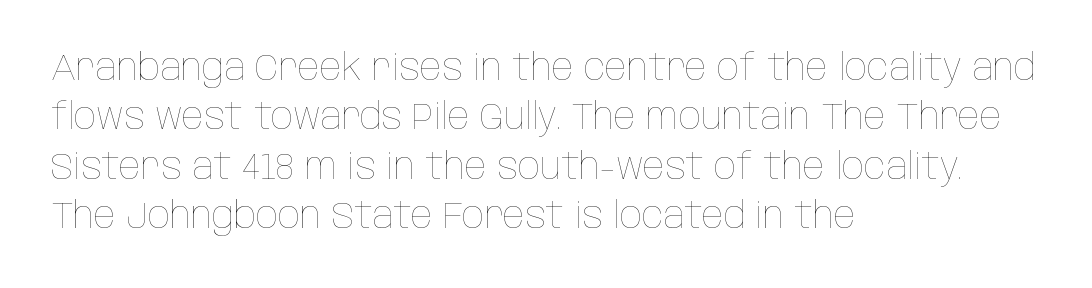
The ragged edge is on the right, which tells us the setting is flush left. The typeface has the unassuming heft of standard copy or less. The passage shown is not underscored anywhere. Leading: standard. Caption: standard tracking, unaltered.
